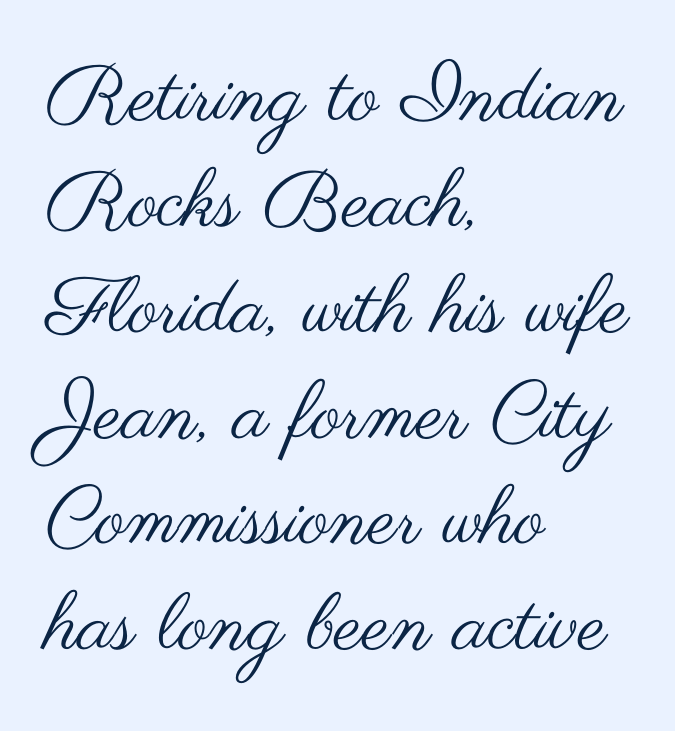
{"serif": "no", "bold": "no", "weight": "regular", "width": "wide", "stroke_contrast": "medium", "x_height": "small", "monospaced": "no", "underline": "no", "align": "left", "line_spacing": "normal", "line_spacing_ratio": 1.34, "letter_spacing": "normal", "letter_spacing_em": 0.0, "glyph_px": 79}
